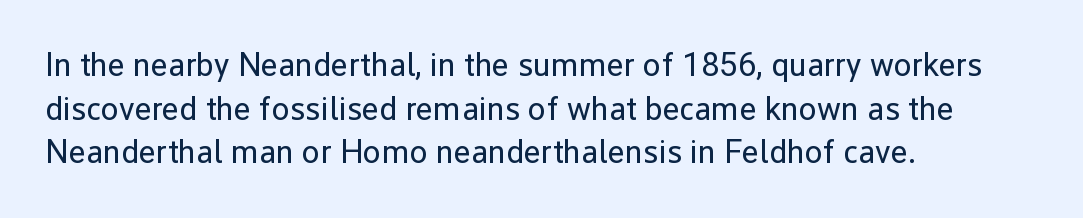
The image shows 33 px regular-weight sans-serif type, upright; set left-aligned, normal line spacing (1.32x), normal letter spacing, not underlined; low stroke contrast and a medium x-height.
